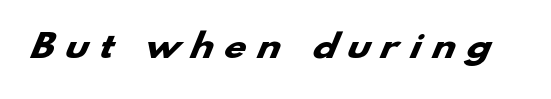
The image shows 32 px heavy, wide sans-serif type; set unusually wide letter spacing (+0.37 em), not underlined; low stroke contrast and a small x-height.
